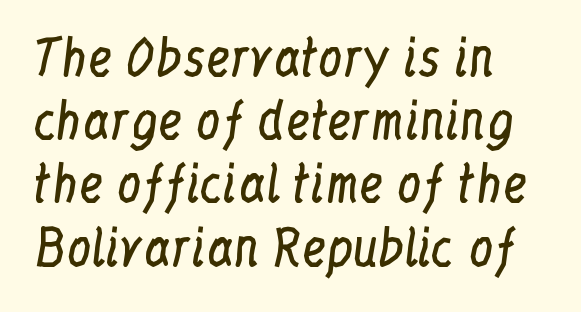
The image shows 49 px regular-weight, condensed serif type; set left-aligned, normal line spacing (1.29x), normal letter spacing, not underlined; low stroke contrast and a medium x-height.
